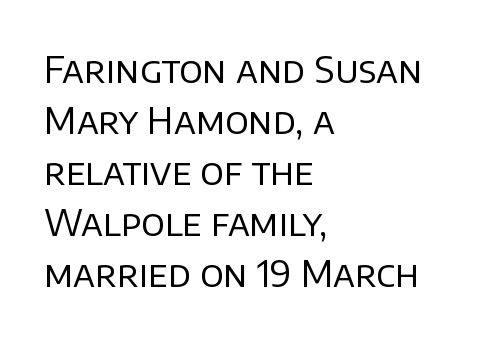
Heaviness? Minimal to ordinary, like unemphasized prose. Anything drawn beneath the words? Only blank space. The letters sit at their default tracking, neither squeezed nor spread. A typesetter would label this face a sans. What's the leading like? Ordinary, nothing unusual.
